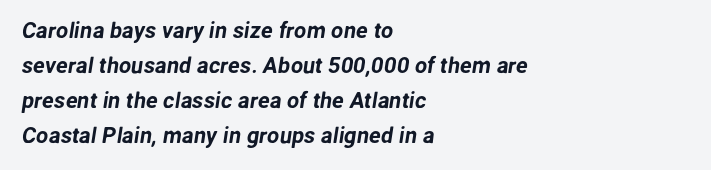
The image shows 22 px text type; set left-aligned, normal line spacing (1.59x), normal letter spacing, not underlined.
